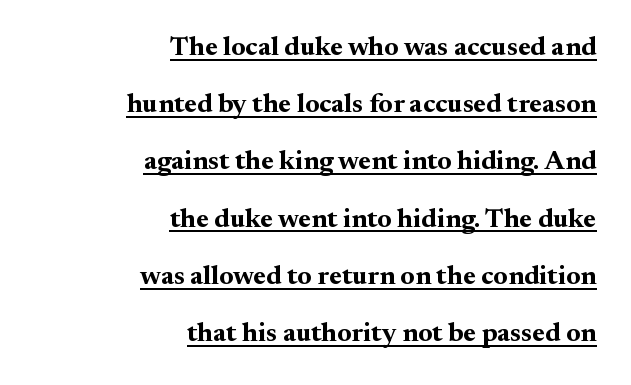
The image shows 27 px bold type, upright; set right-aligned, loose line spacing (2.12x), normal letter spacing, underlined.
